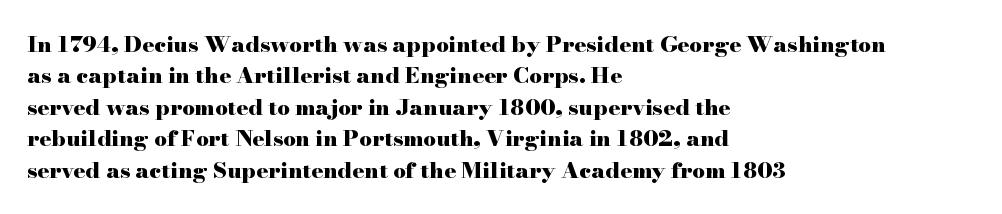
The vertical gap from one line to the next is medium. Bold? Absolutely — the strokes are thick and heavy. Plain, unruled lines of type. The ragged edge is on the right, which tells us the setting is flush left.
